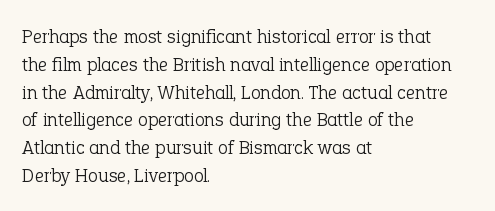
Nothing heavy about these letters — not bold at all. Compared with a centered layout, this one pins lines to the left instead. Spacing between characters is what you'd get straight out of the box. Posture: vertical. Anything drawn beneath the words? Only blank space.
